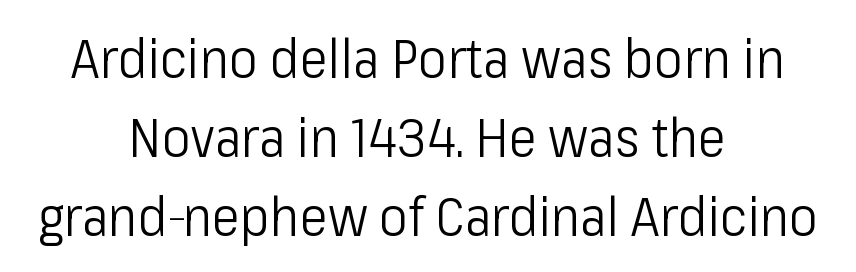
The image shows 54 px light, condensed sans-serif type, upright; set centered, normal line spacing (1.46x), normal letter spacing, not underlined; low stroke contrast and a medium x-height.
